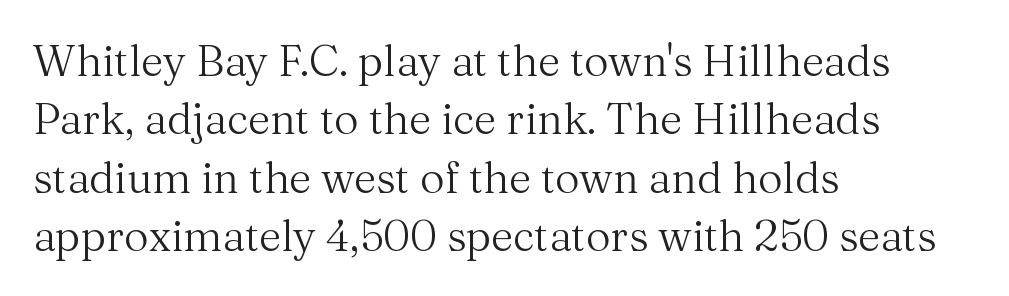
Here the glyphs are tracked normally, forming tight word shapes. All the whitespace from short lines collects on the right. Notice how descenders clear the ascenders below comfortably — that's standard leading. Words float on clear page, feet unadorned. No heavy texture on the line: the type isn't bold.
